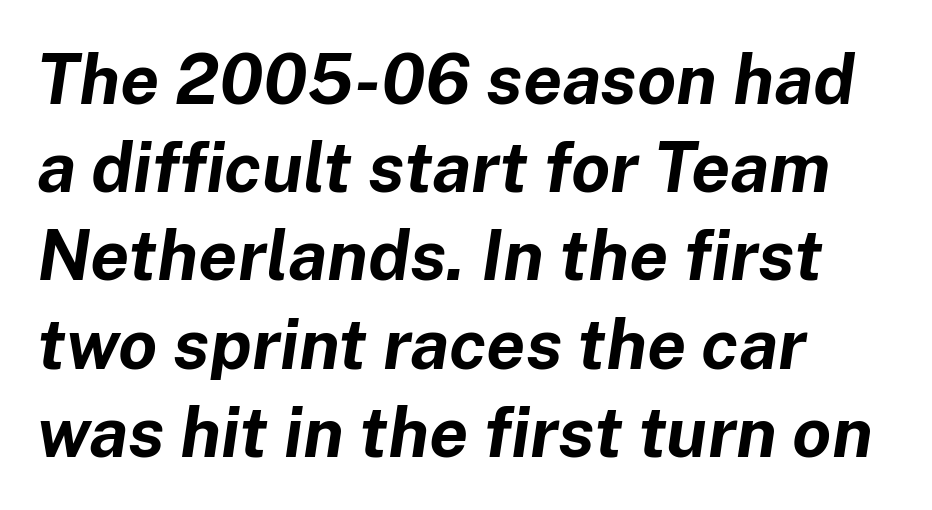
{"italic": "yes", "lean": "right", "slant_degrees": 8, "bold": "yes", "weight": "bold", "width": "normal", "stroke_contrast": "low", "x_height": "medium", "monospaced": "no", "underline": "no", "align": "left", "line_spacing": "normal", "line_spacing_ratio": 1.26, "letter_spacing": "normal", "letter_spacing_em": 0.0, "glyph_px": 70}
